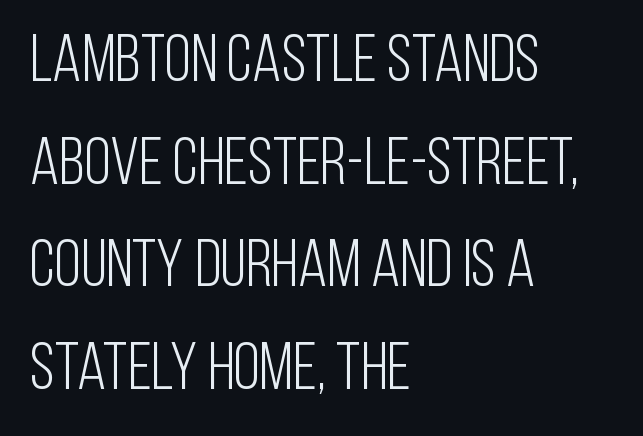
Q: Is the text bold? A: No.
Q: Is the text italic (slanted)? A: No, it is upright.
Q: Is the typeface a serif or a sans-serif typeface? A: Sans-serif.
Q: Is the text underlined? A: No.
Q: How is the paragraph aligned? A: Left-aligned.
Q: Is the spacing between letters normal or unusually wide? A: Normal.
Q: Is the spacing between lines tight, normal or loose? A: Normal.
Q: Width (condensed, normal, or wide)? A: Condensed.
Q: Stroke contrast? A: Low.
Q: x-height? A: Large.
Q: Monospaced? A: No.
